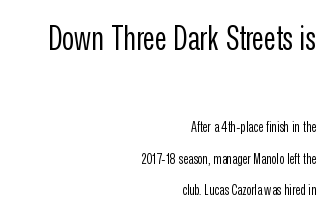
The letters look calm and open, with moderate or lighter stems. Letterform terminals end flat and unadorned throughout the passage. What stands out about the letter spacing? Nothing — it is the standard amount. The passage shown is typed in a proportional face where columns would drift. This is roman type, the default non-slanted kind. No word sits above an underline.
